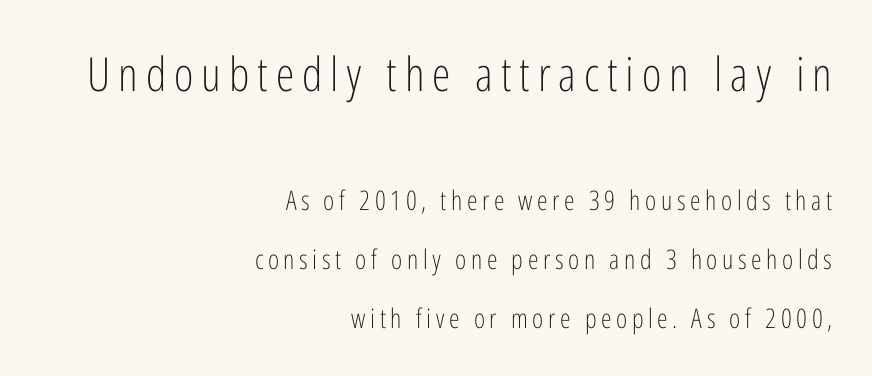
The image shows 47 px light, condensed sans-serif type, upright; set right-aligned, loose line spacing (2.19x), not underlined; the first (top) block is 1.74x larger; low stroke contrast and a medium x-height.
